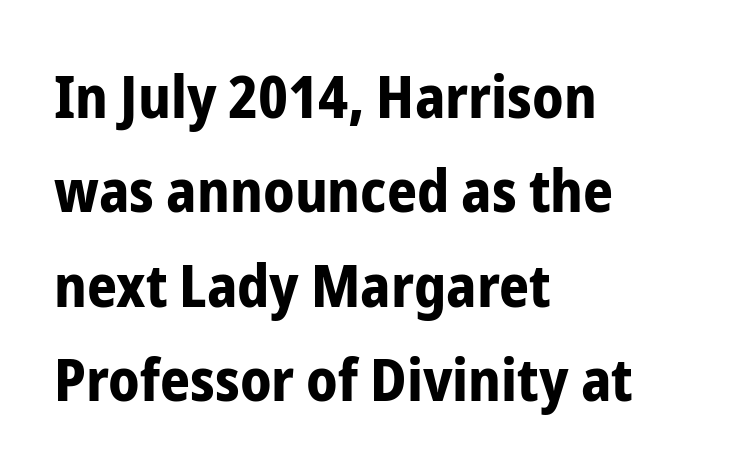
The image shows 59 px bold, condensed sans-serif type, upright; set left-aligned, normal line spacing (1.6x), normal letter spacing, not underlined; low stroke contrast and a medium x-height.
